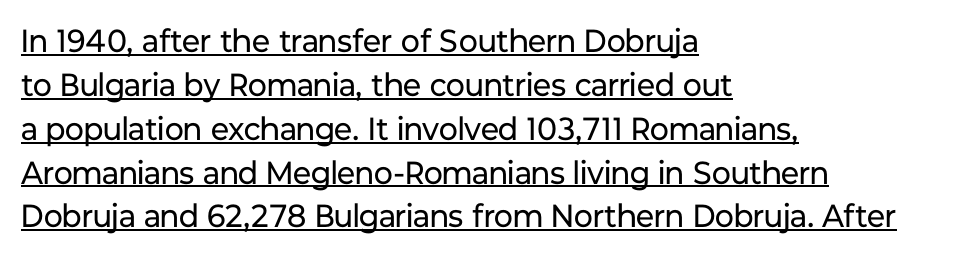
Evenly set lines give the paragraph a standard silhouette. Caption: multi-line text, flush left, ragged right. This sample has the flowing, uneven cadence of proportional lettering. Decoration check: the copy is underlined. The type sits square on the baseline with zero lean.
